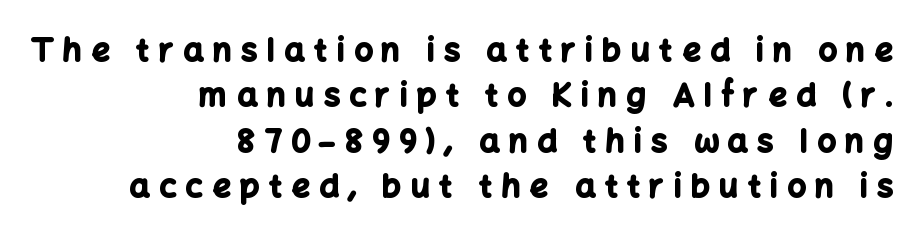
The axis of the letterforms is exactly vertical. Each new line begins a customary step beneath the previous one. The font is running at its bold setting. You could not count columns in this text — the font is proportionally spaced. Leftover space on each line is placed entirely before the opening word.
